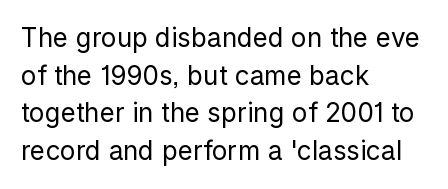
{"italic": "no", "bold": "no", "underline": "no", "align": "left", "line_spacing": "normal", "line_spacing_ratio": 1.45, "letter_spacing": "normal", "letter_spacing_em": 0.0, "glyph_px": 26}
